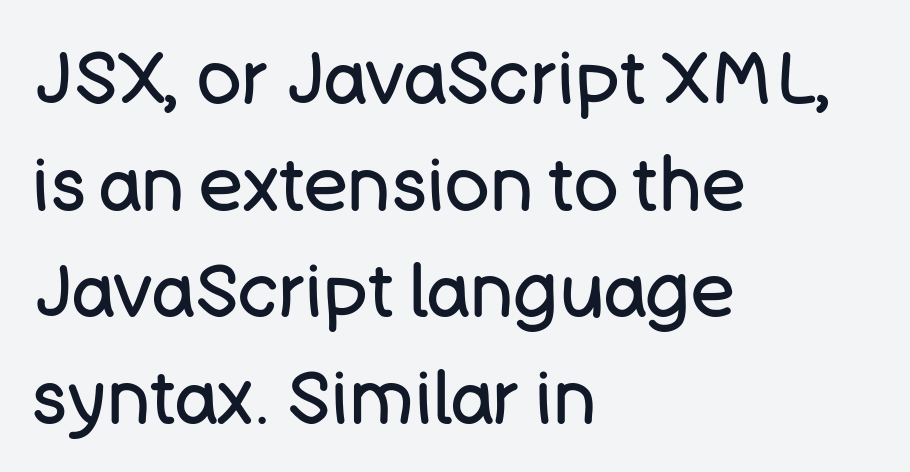
{"serif": "no", "italic": "no", "bold": "no", "weight": "regular", "width": "normal", "stroke_contrast": "low", "x_height": "large", "monospaced": "no", "underline": "no", "align": "left", "line_spacing": "normal", "line_spacing_ratio": 1.44, "letter_spacing": "normal", "letter_spacing_em": 0.0, "glyph_px": 74}
